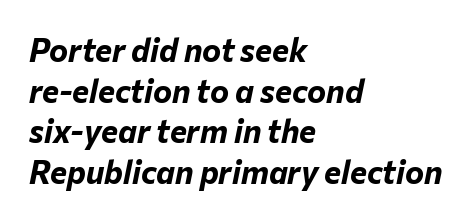
{"italic": "yes", "lean": "right", "slant_degrees": 12, "bold": "yes", "weight": "bold", "width": "normal", "stroke_contrast": "low", "x_height": "medium", "monospaced": "no", "underline": "no", "align": "left", "line_spacing": "normal", "line_spacing_ratio": 1.27, "letter_spacing": "normal", "letter_spacing_em": 0.0, "glyph_px": 32}
